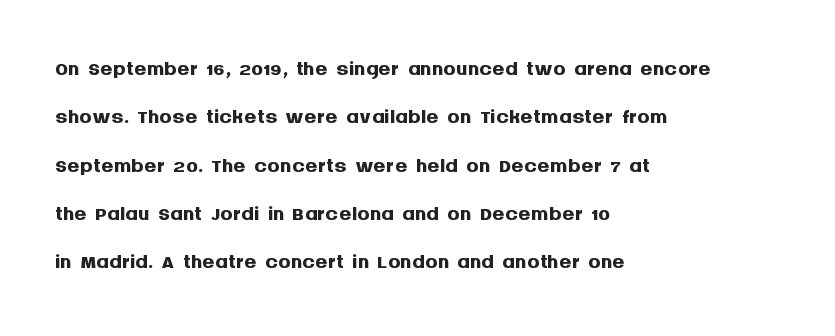
Regular leading. The face used here is rendered with its standard letterfit. On the weight axis this lands at bold, roughly 700. A typesetter would label this face a sans. The zone under the glyphs is completely vacant.
